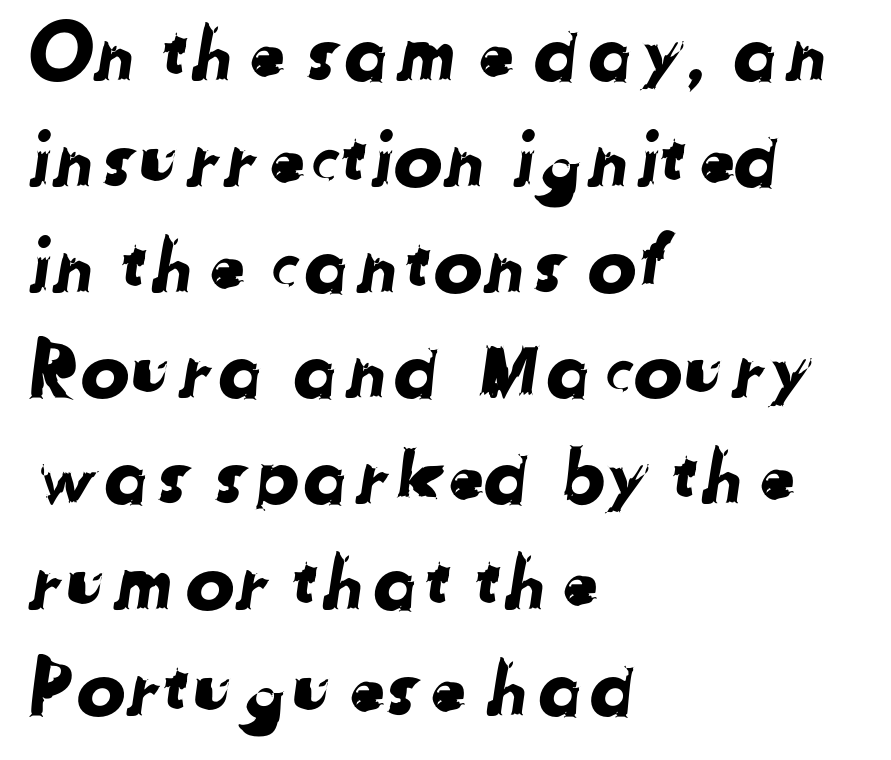
The face used here is proportionally spaced, like ordinary book or web type. The type family on display is of the sans-serif kind. Inter-character spacing is left at the font's built-in metrics. Interline gaps are of average width in this sample.
